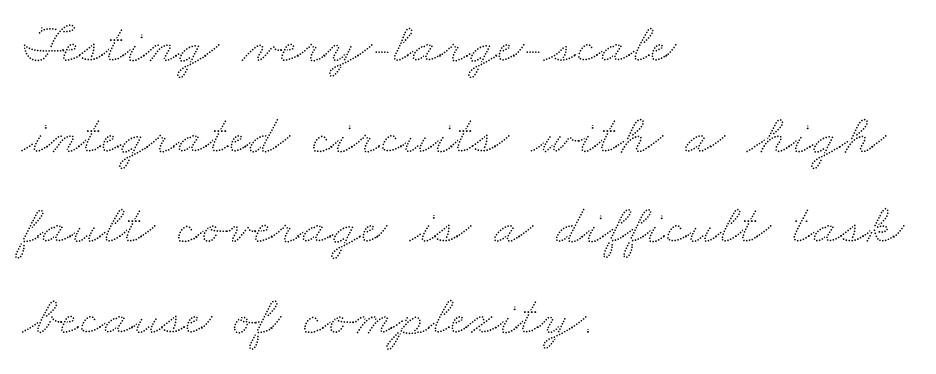
The image shows 57 px wide type; set left-aligned, normal line spacing (1.59x), normal letter spacing, not underlined; low stroke contrast and a small x-height.
